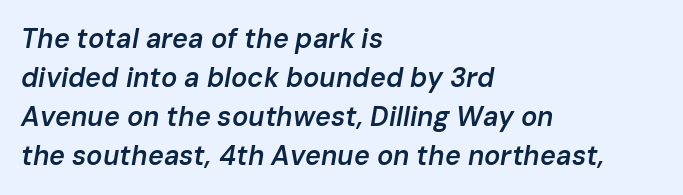
Q: Is the text bold? A: Semi-bold.
Q: Is the text italic (slanted)? A: Yes, it leans right by about 10 degrees.
Q: Is the text underlined? A: No.
Q: How is the paragraph aligned? A: Left-aligned.
Q: Is the spacing between letters normal or unusually wide? A: Normal.
Q: Is the spacing between lines tight, normal or loose? A: Normal.
